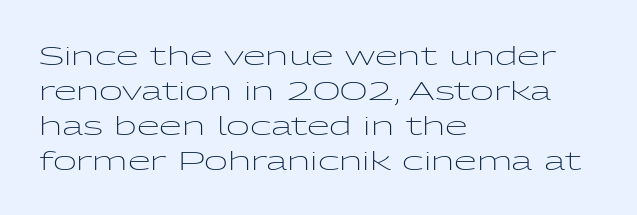
Q: Is the text bold? A: No.
Q: Is the text italic (slanted)? A: No, it is upright.
Q: Is the text underlined? A: No.
Q: How is the paragraph aligned? A: Left-aligned.
Q: Is the spacing between letters normal or unusually wide? A: Normal.
Q: Is the spacing between lines tight, normal or loose? A: Normal.
